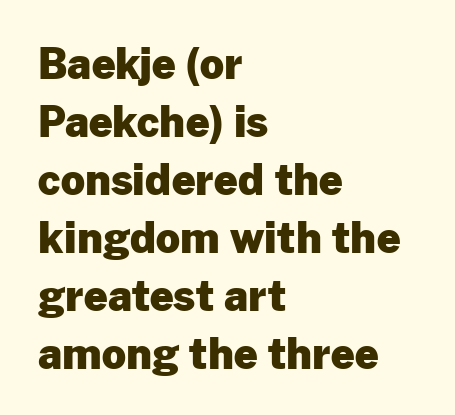
The image shows 42 px heavy sans-serif type, upright; set left-aligned, normal line spacing (1.38x), normal letter spacing, not underlined; low stroke contrast and a medium x-height.
